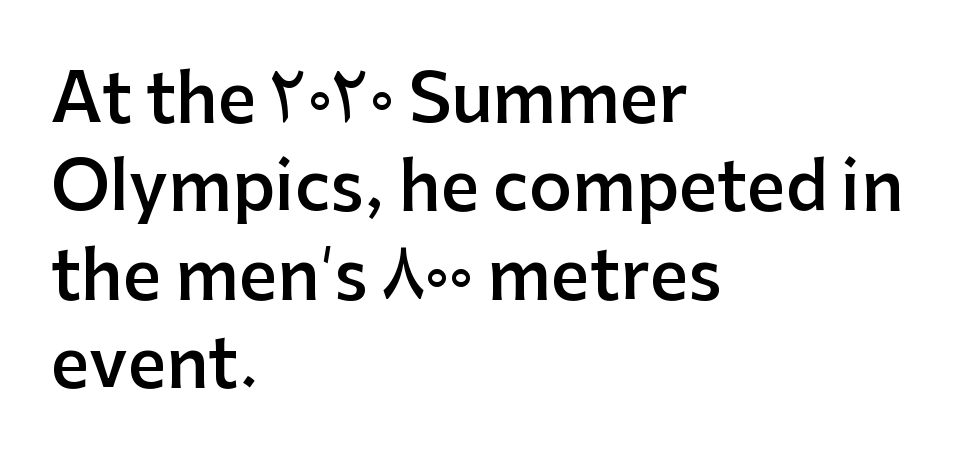
Q: Is the text bold? A: Semi-bold.
Q: Is the text italic (slanted)? A: No, it is upright.
Q: Is the typeface a serif or a sans-serif typeface? A: Sans-serif.
Q: Is the text underlined? A: No.
Q: How is the paragraph aligned? A: Left-aligned.
Q: Is the spacing between letters normal or unusually wide? A: Normal.
Q: Is the spacing between lines tight, normal or loose? A: Normal.
Q: Width (condensed, normal, or wide)? A: Normal.
Q: Stroke contrast? A: Low.
Q: x-height? A: Medium.
Q: Monospaced? A: No.
